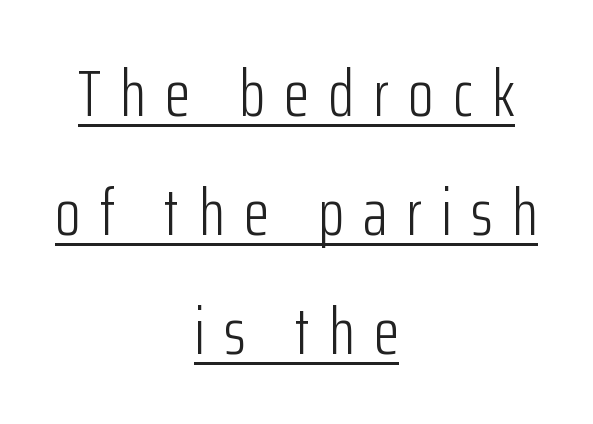
The image shows 66 px light, condensed sans-serif type, upright; set centered, line spacing 1.8x, unusually wide letter spacing (+0.29 em), underlined; low stroke contrast and a medium x-height.
